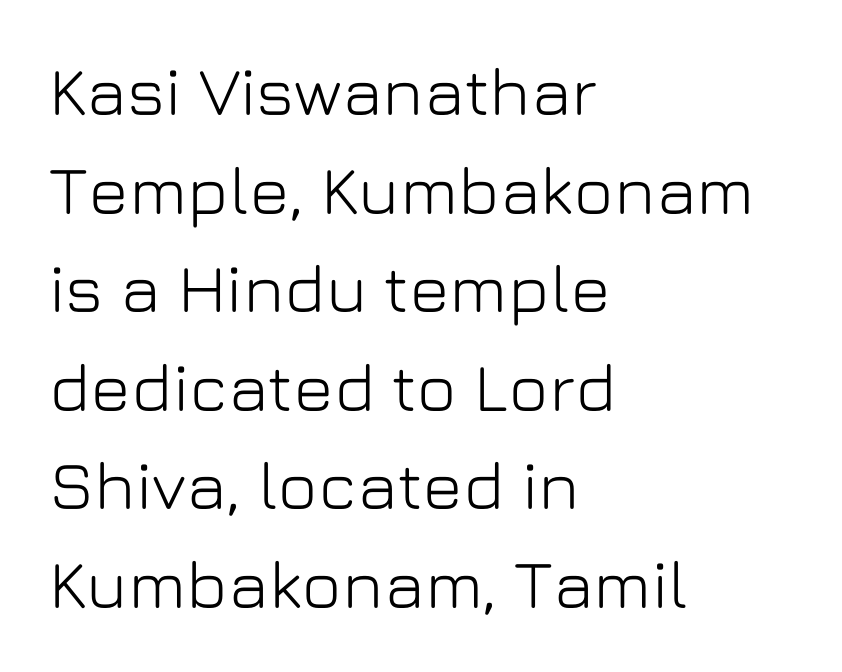
Q: Is the text italic (slanted)? A: No, it is upright.
Q: Is the typeface a serif or a sans-serif typeface? A: Sans-serif.
Q: Is the text underlined? A: No.
Q: How is the paragraph aligned? A: Left-aligned.
Q: Is the spacing between letters normal or unusually wide? A: Normal.
Q: Is the spacing between lines tight, normal or loose? A: Normal.
Q: Width (condensed, normal, or wide)? A: Normal.
Q: Stroke contrast? A: Low.
Q: x-height? A: Medium.
Q: Monospaced? A: No.
